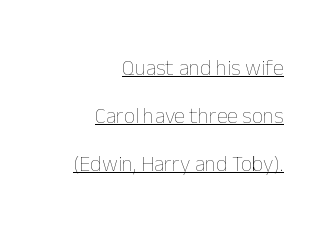
{"italic": "no", "bold": "no", "underline": "yes", "align": "right", "line_spacing": "loose", "line_spacing_ratio": 2.18, "letter_spacing": "normal", "letter_spacing_em": 0.0, "glyph_px": 22}
